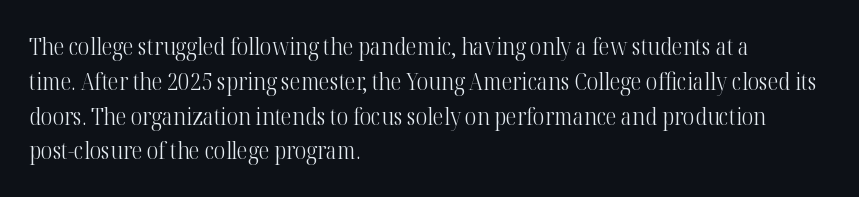
Summary of weight: not heavy and not bold. The passage shown stacks its lines at a standard gap. Upright lettering throughout. Tracking value appears to be zero — textbook default spacing.
